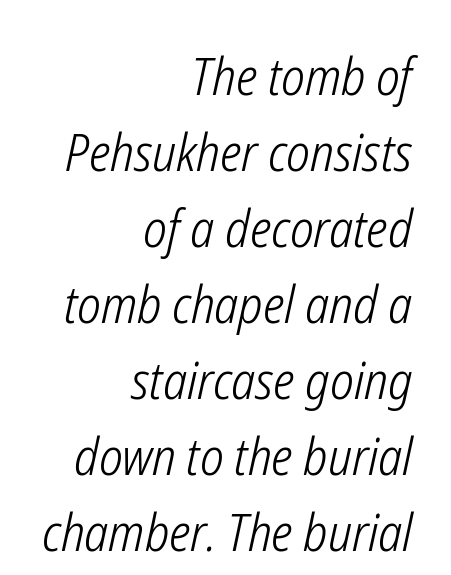
The image shows 52 px light, condensed type, italic (leaning right); set right-aligned, normal line spacing (1.46x), normal letter spacing, not underlined; low stroke contrast and a medium x-height.
